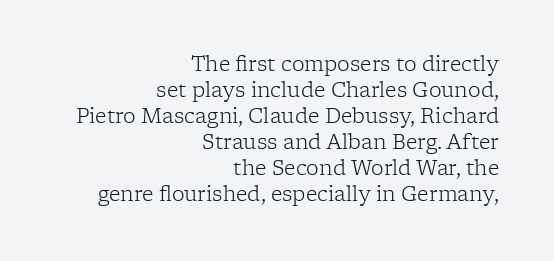
Heft: none added — not bold. Where is the straight margin? On the right. Quick note: interline space is typical. A bare baseline throughout the passage. The letters stand straight up with perfectly vertical stems. The type is set solid horizontally, with unmodified tracking.
